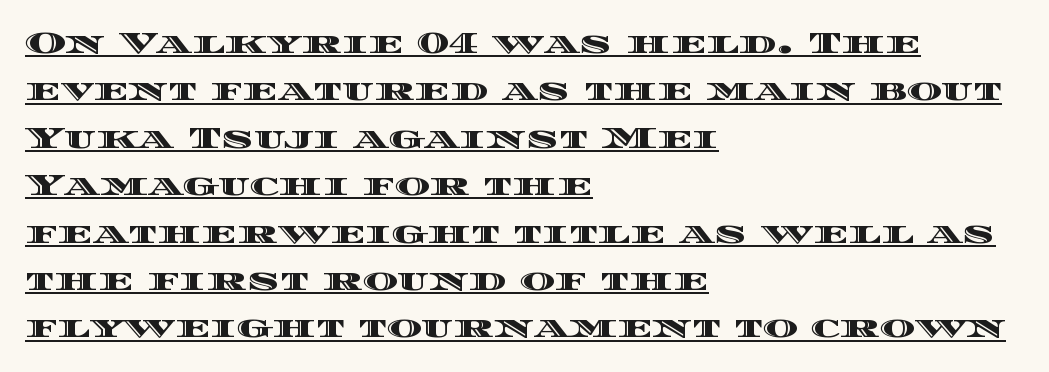
Q: Is the text italic (slanted)? A: No, it is upright.
Q: Is the text underlined? A: Yes.
Q: How is the paragraph aligned? A: Left-aligned.
Q: Is the spacing between letters normal or unusually wide? A: Normal.
Q: Is the spacing between lines tight, normal or loose? A: Normal.
Q: Width (condensed, normal, or wide)? A: Wide.
Q: x-height? A: Large.
Q: Monospaced? A: No.
